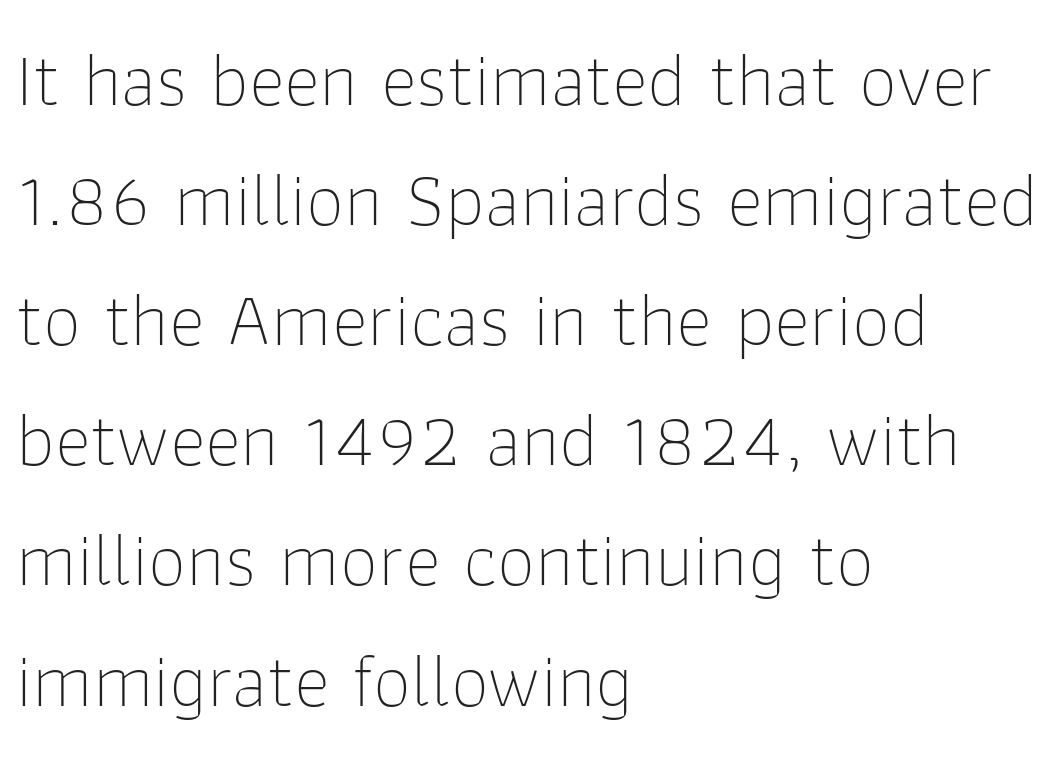
The typography opts for an upright posture over an oblique one. The characters display no serif detailing; their extremities are plain. Notice how descenders clear the ascenders below comfortably — that's standard leading. These lines are rendered in a variable-pitch font.
